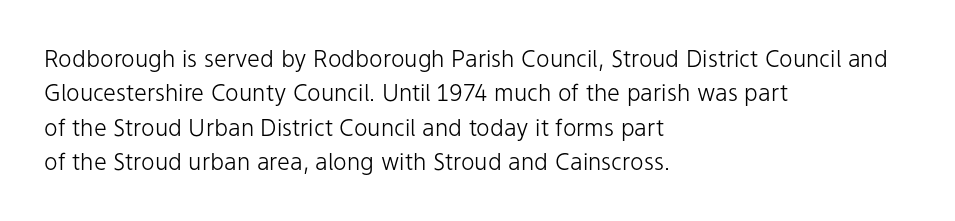
The image shows 23 px text type, upright; set left-aligned, normal line spacing (1.5x), normal letter spacing, not underlined.
